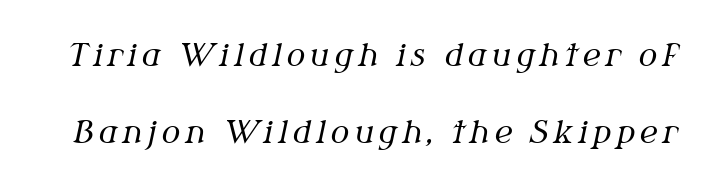
{"serif": "yes", "italic": "yes", "lean": "right", "slant_degrees": 12, "bold": "no", "weight": "regular", "width": "normal", "stroke_contrast": "medium", "x_height": "medium", "monospaced": "no", "underline": "no", "line_spacing": "loose", "line_spacing_ratio": 2.49, "glyph_px": 31}
